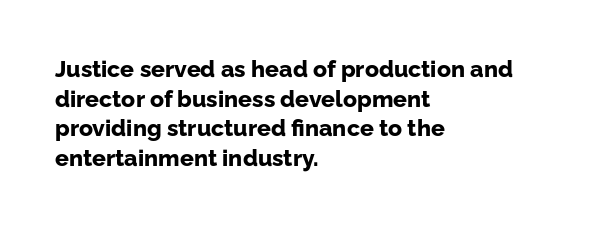
Q: Is the text bold? A: Yes.
Q: Is the text italic (slanted)? A: No, it is upright.
Q: Is the text underlined? A: No.
Q: How is the paragraph aligned? A: Left-aligned.
Q: Is the spacing between letters normal or unusually wide? A: Normal.
Q: Is the spacing between lines tight, normal or loose? A: Normal.
